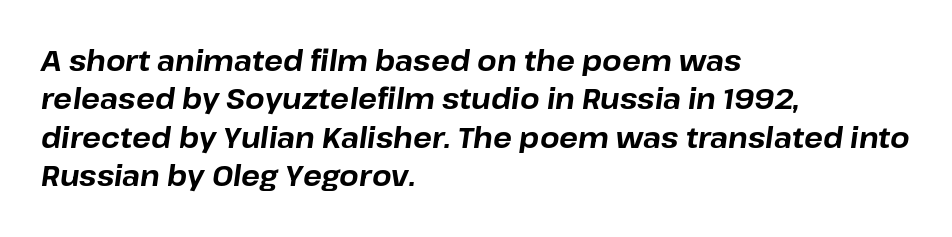
The image shows 28 px bold type, italic (leaning right); set left-aligned, normal line spacing (1.37x), normal letter spacing, not underlined; low stroke contrast and a medium x-height.
